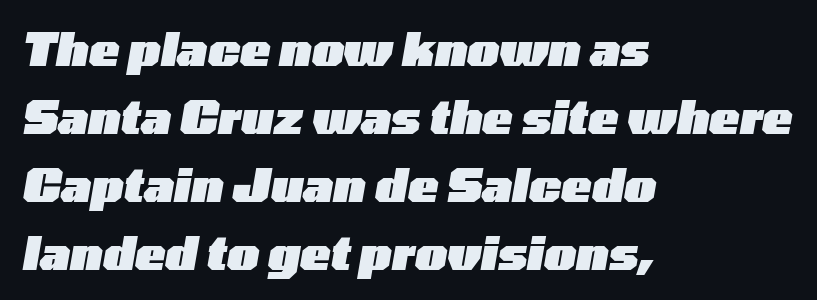
{"italic": "yes", "lean": "right", "slant_degrees": 10, "bold": "yes", "weight": "heavy", "width": "wide", "stroke_contrast": "low", "x_height": "medium", "monospaced": "no", "underline": "no", "align": "left", "line_spacing": "normal", "line_spacing_ratio": 1.51, "letter_spacing": "normal", "letter_spacing_em": 0.0, "glyph_px": 45}
